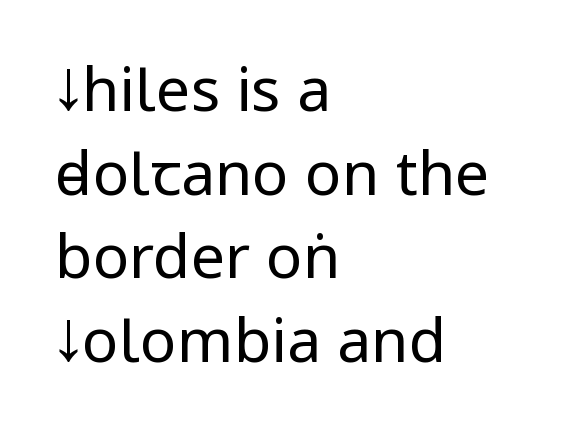
Q: Is the text bold? A: No.
Q: Is the text italic (slanted)? A: No, it is upright.
Q: Is the typeface a serif or a sans-serif typeface? A: Sans-serif.
Q: Is the text underlined? A: No.
Q: How is the paragraph aligned? A: Left-aligned.
Q: Is the spacing between letters normal or unusually wide? A: Normal.
Q: Is the spacing between lines tight, normal or loose? A: Normal.
Q: Width (condensed, normal, or wide)? A: Condensed.
Q: Stroke contrast? A: Low.
